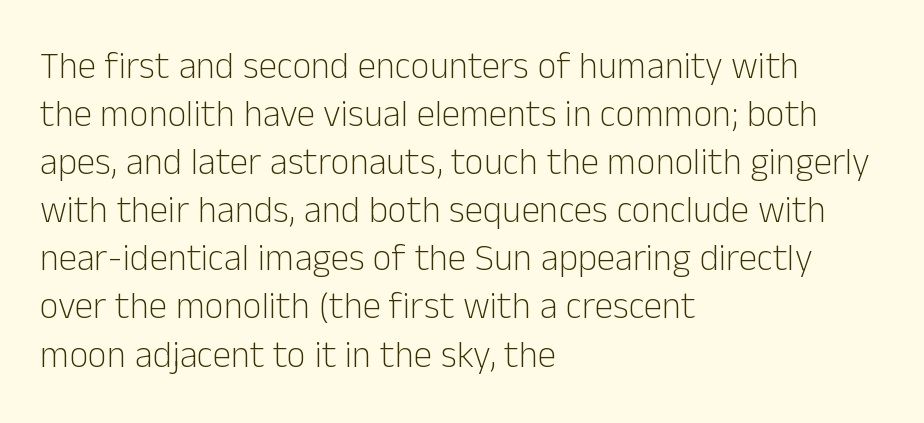
Q: Is the text bold? A: No.
Q: Is the text italic (slanted)? A: No, it is upright.
Q: Is the typeface a serif or a sans-serif typeface? A: Sans-serif.
Q: Is the text underlined? A: No.
Q: How is the paragraph aligned? A: Left-aligned.
Q: Is the spacing between letters normal or unusually wide? A: Normal.
Q: Is the spacing between lines tight, normal or loose? A: Normal.
Q: Width (condensed, normal, or wide)? A: Normal.
Q: Stroke contrast? A: Low.
Q: x-height? A: Medium.
Q: Monospaced? A: No.
